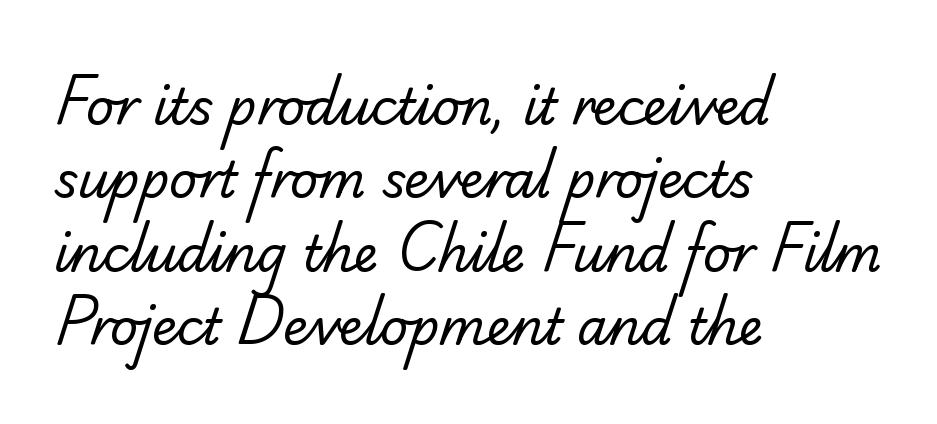
The image shows 49 px regular-weight serif type; set left-aligned, normal line spacing (1.5x), normal letter spacing, not underlined; low stroke contrast and a small x-height.
